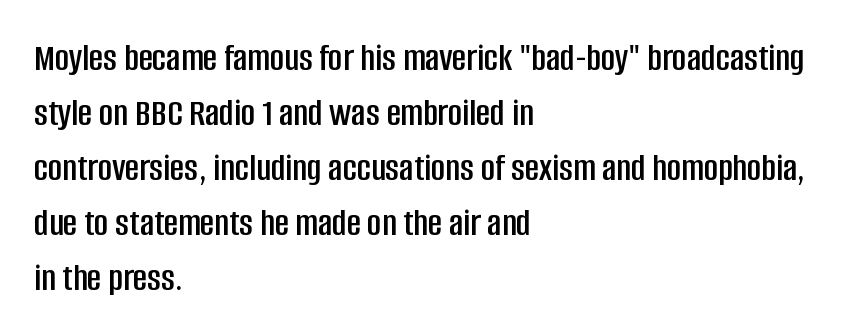
Q: Is the text italic (slanted)? A: No, it is upright.
Q: Is the typeface a serif or a sans-serif typeface? A: Sans-serif.
Q: Is the text underlined? A: No.
Q: How is the paragraph aligned? A: Left-aligned.
Q: Is the spacing between letters normal or unusually wide? A: Normal.
Q: Is the spacing between lines tight, normal or loose? A: Normal.
Q: Width (condensed, normal, or wide)? A: Condensed.
Q: Stroke contrast? A: Low.
Q: x-height? A: Large.
Q: Monospaced? A: No.
